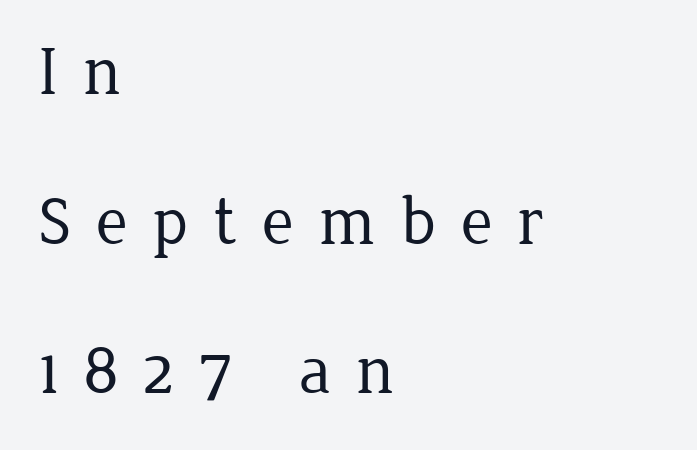
The image shows 69 px regular-weight serif type, upright; set left-aligned, loose line spacing (2.17x), unusually wide letter spacing (+0.36 em), not underlined; low stroke contrast and a medium x-height.
